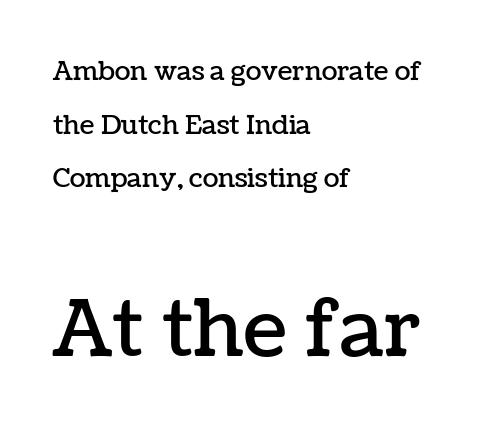
Q: Is the text italic (slanted)? A: No, it is upright.
Q: Is the text underlined? A: No.
Q: How is the paragraph aligned? A: Left-aligned.
Q: Is the spacing between letters normal or unusually wide? A: Normal.
Q: Is the spacing between lines tight, normal or loose? A: Loose.
Q: Which block of text is set in a larger size, the first (top) or the second (bottom)? A: The second (bottom) one.
Q: Width (condensed, normal, or wide)? A: Normal.
Q: Stroke contrast? A: Low.
Q: x-height? A: Medium.
Q: Monospaced? A: No.
